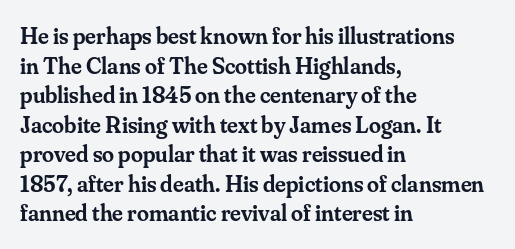
Q: Is the text bold? A: Semi-bold.
Q: Is the text italic (slanted)? A: No, it is upright.
Q: Is the text underlined? A: No.
Q: How is the paragraph aligned? A: Left-aligned.
Q: Is the spacing between letters normal or unusually wide? A: Normal.
